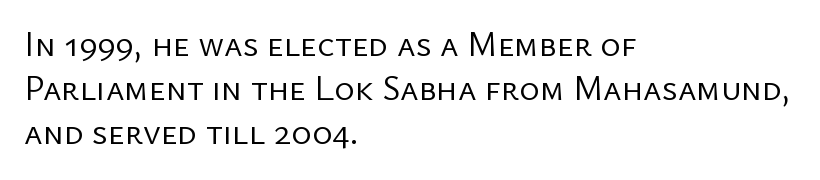
Q: Is the text bold? A: No.
Q: Is the text italic (slanted)? A: No, it is upright.
Q: Is the typeface a serif or a sans-serif typeface? A: Sans-serif.
Q: Is the text underlined? A: No.
Q: How is the paragraph aligned? A: Left-aligned.
Q: Is the spacing between letters normal or unusually wide? A: Normal.
Q: Is the spacing between lines tight, normal or loose? A: Normal.
Q: Width (condensed, normal, or wide)? A: Normal.
Q: Stroke contrast? A: Low.
Q: x-height? A: Medium.
Q: Monospaced? A: No.
